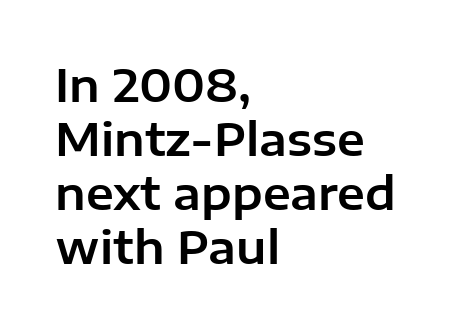
Q: Is the text italic (slanted)? A: No, it is upright.
Q: Is the typeface a serif or a sans-serif typeface? A: Sans-serif.
Q: Is the text underlined? A: No.
Q: How is the paragraph aligned? A: Left-aligned.
Q: Is the spacing between letters normal or unusually wide? A: Normal.
Q: Width (condensed, normal, or wide)? A: Normal.
Q: Stroke contrast? A: Low.
Q: x-height? A: Medium.
Q: Monospaced? A: No.
